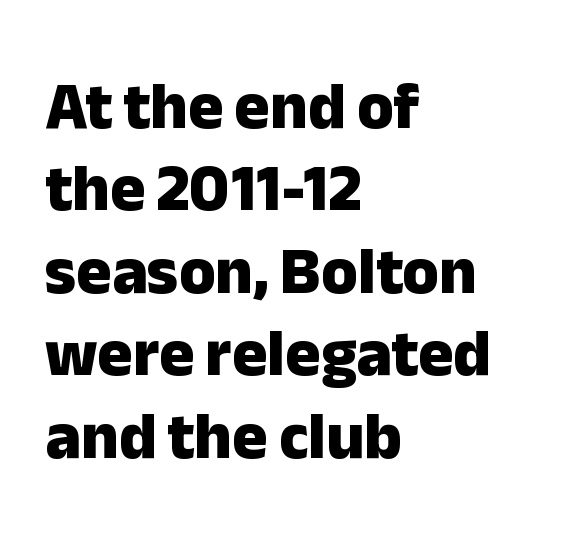
{"serif": "no", "italic": "no", "bold": "yes", "weight": "heavy", "width": "normal", "stroke_contrast": "low", "x_height": "medium", "monospaced": "no", "underline": "no", "align": "left", "line_spacing": "normal", "line_spacing_ratio": 1.25, "letter_spacing": "normal", "letter_spacing_em": 0.0, "glyph_px": 66}
